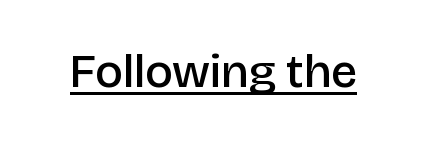
{"serif": "no", "italic": "no", "bold": "semi", "weight": "semibold", "width": "normal", "stroke_contrast": "low", "x_height": "large", "monospaced": "no", "underline": "yes", "letter_spacing": "normal", "letter_spacing_em": 0.0, "glyph_px": 47}
